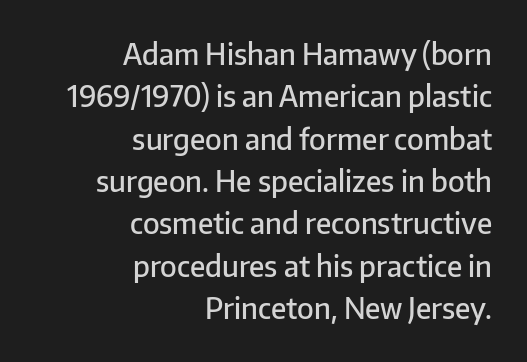
You can tell from the bare stems that sans-serif type was used. The text block is weighted toward the right margin, trailing off unevenly leftward. These lines are rendered in a variable-pitch font. It's the straight-up-and-down kind of type. As a designer I'd log this as weight 600, semibold. Horizontal bands of white between lines are of average thickness.
